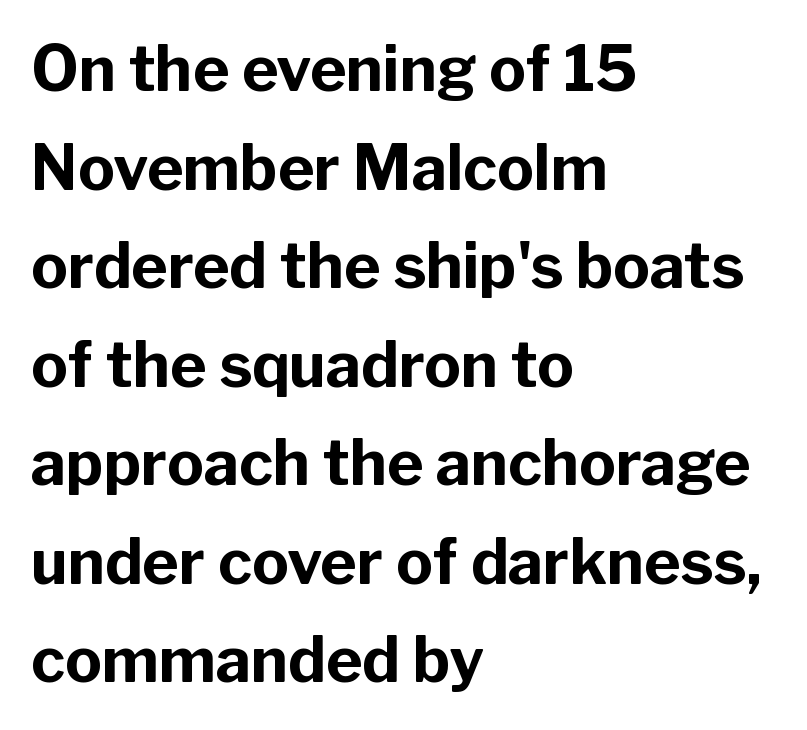
The image shows 62 px bold sans-serif type, upright; set left-aligned, normal line spacing (1.59x), normal letter spacing, not underlined; low stroke contrast and a medium x-height.
